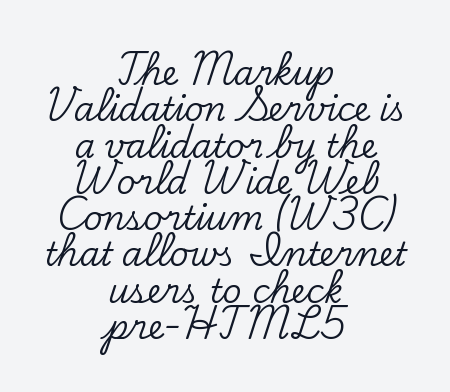
{"serif": "yes", "width": "normal", "stroke_contrast": "low", "x_height": "small", "monospaced": "no", "underline": "no", "align": "center", "line_spacing": "tight", "line_spacing_ratio": 1.1, "letter_spacing": "normal", "letter_spacing_em": 0.0, "glyph_px": 33}
